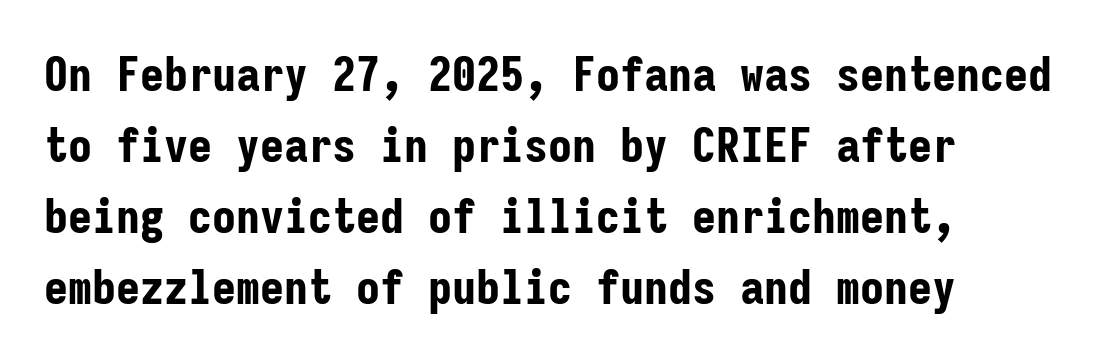
Q: Is the text bold? A: Yes.
Q: Is the text italic (slanted)? A: No, it is upright.
Q: Is the typeface a serif or a sans-serif typeface? A: Sans-serif.
Q: Is the text underlined? A: No.
Q: Is the spacing between letters normal or unusually wide? A: Normal.
Q: Is the spacing between lines tight, normal or loose? A: Normal.
Q: Width (condensed, normal, or wide)? A: Condensed.
Q: Stroke contrast? A: Low.
Q: x-height? A: Medium.
Q: Monospaced? A: Yes.
